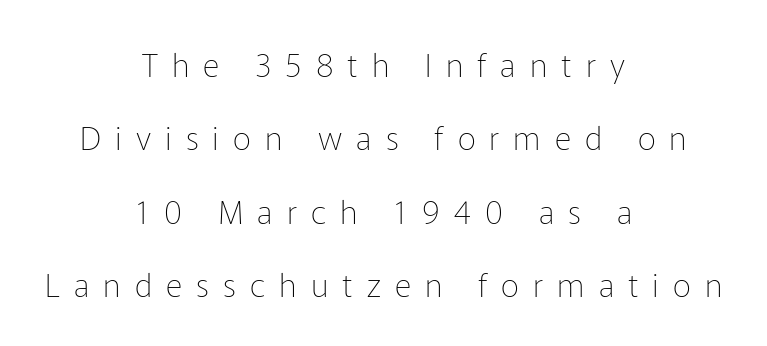
The image shows 32 px thin sans-serif type, upright; set centered, loose line spacing (2.29x), unusually wide letter spacing (+0.44 em), not underlined; low stroke contrast and a medium x-height.
